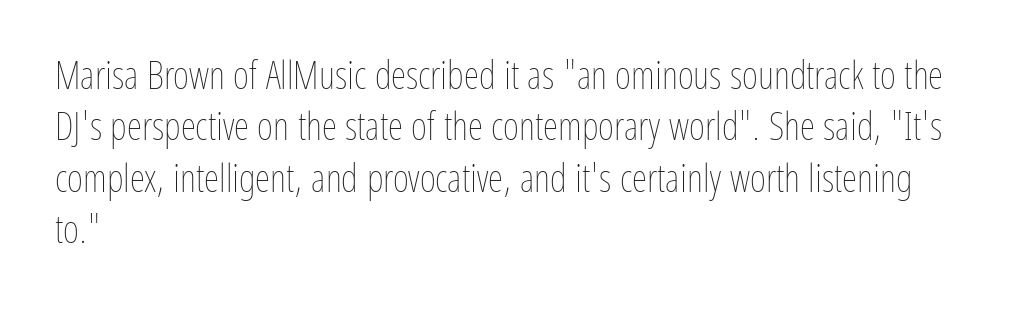
Spacing between characters is what you'd get straight out of the box. The characters are drawn with everyday or finer stroke widths. Is this a fixed-width face? No — the glyphs have proportional, varying widths. Line beginnings align vertically; line endings do not. Just letters on the line, the space beneath them empty.
